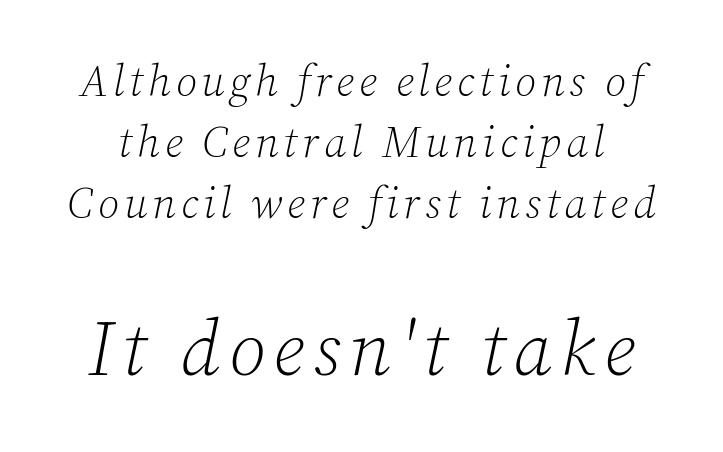
Stem width sits at or under what a default text font uses. One glance says typical: line gaps are just what's usual. Note: smaller setting up top, larger setting below. These lines are rendered in a variable-pitch font.
